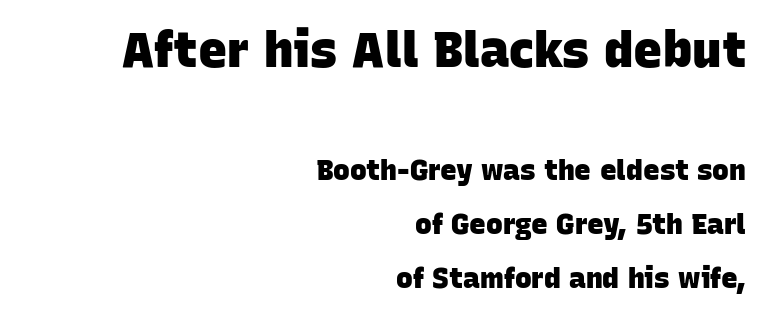
In this sample the first text group is rendered at the bigger scale. Note the varied advance widths — an 'i' is clearly narrower than an 'm'. The lines are quadded right. If you measured baseline to baseline, you'd find a long distance. Tracking here is standard; glyphs follow each other at the usual distance. Grotesque or geometric, the face here clearly has no serifs.
